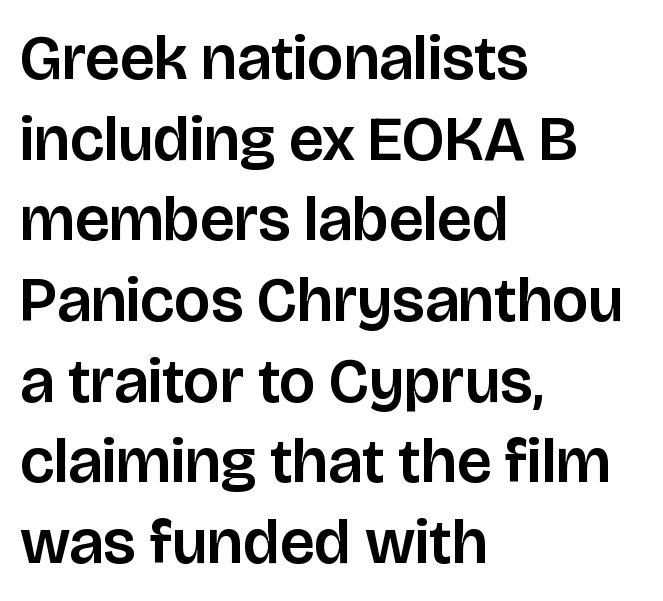
Q: Is the text italic (slanted)? A: No, it is upright.
Q: Is the typeface a serif or a sans-serif typeface? A: Sans-serif.
Q: Is the text underlined? A: No.
Q: How is the paragraph aligned? A: Left-aligned.
Q: Is the spacing between letters normal or unusually wide? A: Normal.
Q: Is the spacing between lines tight, normal or loose? A: Normal.
Q: Width (condensed, normal, or wide)? A: Normal.
Q: Stroke contrast? A: Low.
Q: x-height? A: Large.
Q: Monospaced? A: No.
